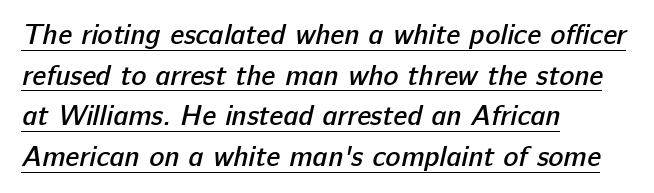
{"serif": "no", "bold": "semi", "weight": "semibold", "width": "normal", "stroke_contrast": "low", "x_height": "medium", "monospaced": "no", "underline": "yes", "align": "left", "line_spacing": "normal", "line_spacing_ratio": 1.45, "letter_spacing": "normal", "letter_spacing_em": 0.0, "glyph_px": 28}
